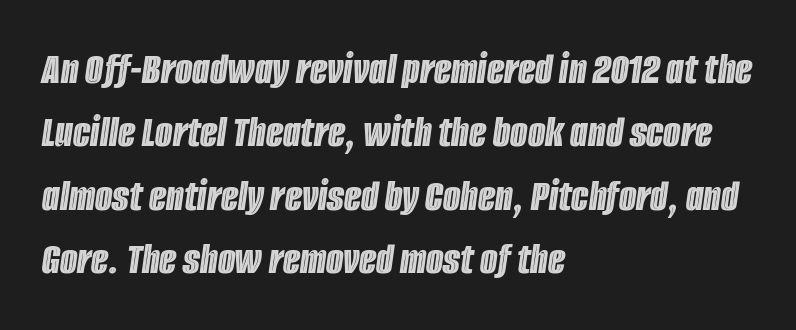
Q: Is the text italic (slanted)? A: Yes, it leans right by about 8 degrees.
Q: Is the text underlined? A: No.
Q: How is the paragraph aligned? A: Left-aligned.
Q: Is the spacing between letters normal or unusually wide? A: Normal.
Q: Is the spacing between lines tight, normal or loose? A: Normal.
Q: Width (condensed, normal, or wide)? A: Condensed.
Q: x-height? A: Large.
Q: Monospaced? A: No.
